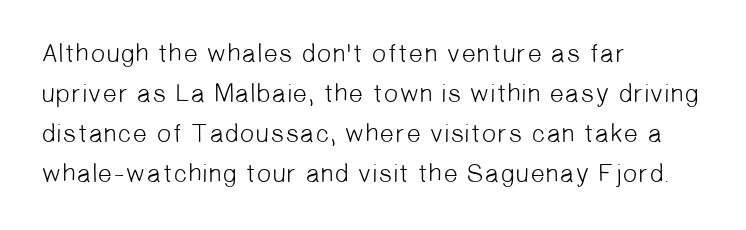
{"bold": "no", "underline": "no", "align": "left", "line_spacing": "normal", "line_spacing_ratio": 1.54, "letter_spacing": "normal", "letter_spacing_em": 0.0, "glyph_px": 26}
